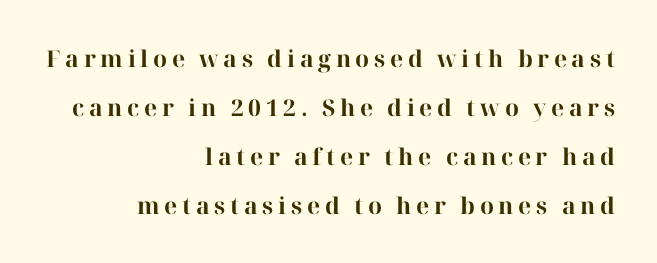
{"italic": "no", "bold": "yes", "underline": "no", "align": "right", "line_spacing": "loose", "line_spacing_ratio": 2.13, "letter_spacing": "wide", "letter_spacing_em": 0.2, "glyph_px": 23}
